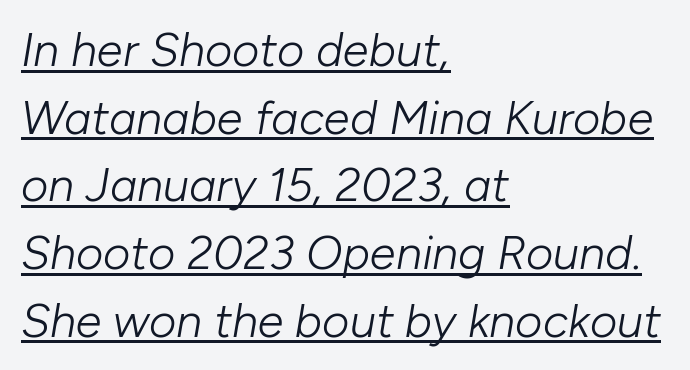
Q: Is the text bold? A: No.
Q: Is the text italic (slanted)? A: Yes, it leans right by about 10 degrees.
Q: Is the text underlined? A: Yes.
Q: How is the paragraph aligned? A: Left-aligned.
Q: Is the spacing between letters normal or unusually wide? A: Normal.
Q: Is the spacing between lines tight, normal or loose? A: Normal.
Q: Width (condensed, normal, or wide)? A: Normal.
Q: Stroke contrast? A: Low.
Q: x-height? A: Medium.
Q: Monospaced? A: No.
